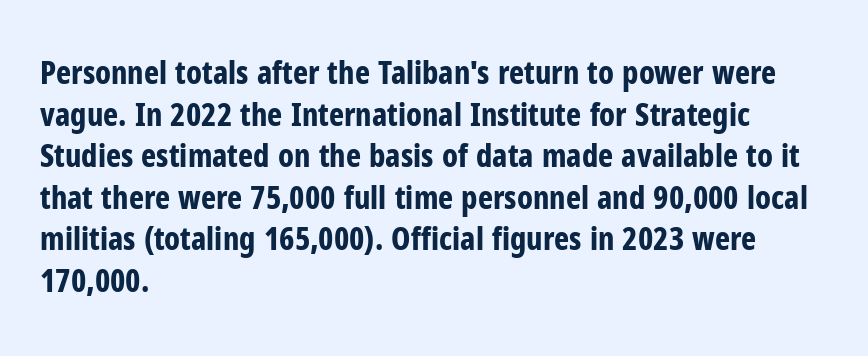
The image shows 32 px bold, condensed sans-serif type, upright; set left-aligned, normal line spacing (1.3x), normal letter spacing, not underlined; low stroke contrast and a medium x-height.
